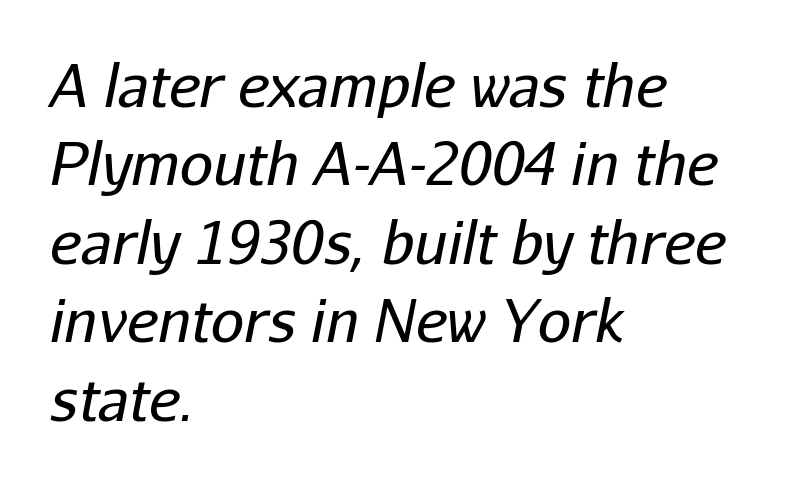
{"italic": "yes", "lean": "right", "slant_degrees": 11, "bold": "no", "weight": "regular", "width": "normal", "stroke_contrast": "low", "x_height": "medium", "monospaced": "no", "underline": "no", "align": "left", "line_spacing": "normal", "line_spacing_ratio": 1.33, "letter_spacing": "normal", "letter_spacing_em": 0.0, "glyph_px": 59}
